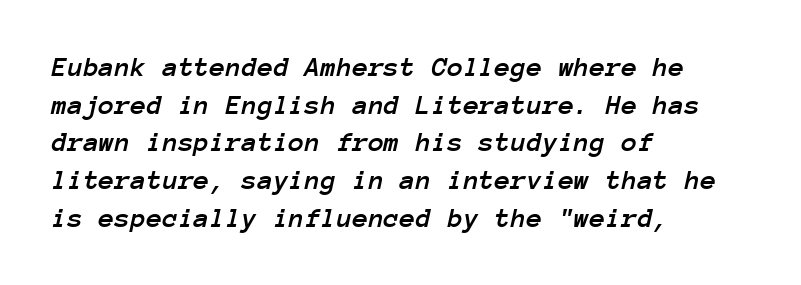
Q: Is the text italic (slanted)? A: Yes, it leans right by about 12 degrees.
Q: Is the text underlined? A: No.
Q: How is the paragraph aligned? A: Left-aligned.
Q: Is the spacing between letters normal or unusually wide? A: Normal.
Q: Is the spacing between lines tight, normal or loose? A: Normal.
Q: Width (condensed, normal, or wide)? A: Normal.
Q: Stroke contrast? A: Low.
Q: x-height? A: Medium.
Q: Monospaced? A: Yes.
